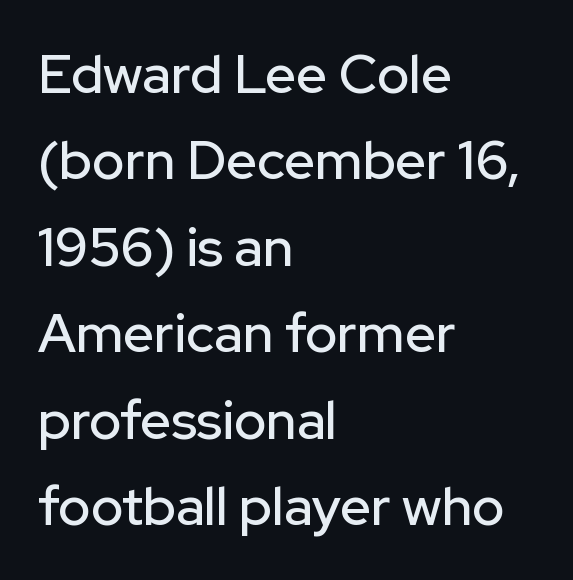
{"serif": "no", "italic": "no", "width": "normal", "stroke_contrast": "low", "x_height": "medium", "monospaced": "no", "underline": "no", "align": "left", "line_spacing": "normal", "line_spacing_ratio": 1.6, "letter_spacing": "normal", "letter_spacing_em": 0.0, "glyph_px": 54}
